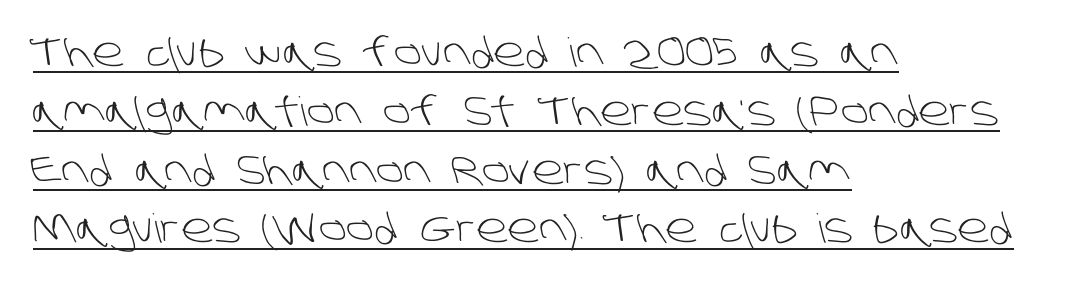
Q: Is the text bold? A: No.
Q: Is the typeface a serif or a sans-serif typeface? A: Sans-serif.
Q: Is the text underlined? A: Yes.
Q: How is the paragraph aligned? A: Left-aligned.
Q: Is the spacing between letters normal or unusually wide? A: Normal.
Q: Is the spacing between lines tight, normal or loose? A: Normal.
Q: Width (condensed, normal, or wide)? A: Normal.
Q: Stroke contrast? A: Low.
Q: x-height? A: Large.
Q: Monospaced? A: No.
